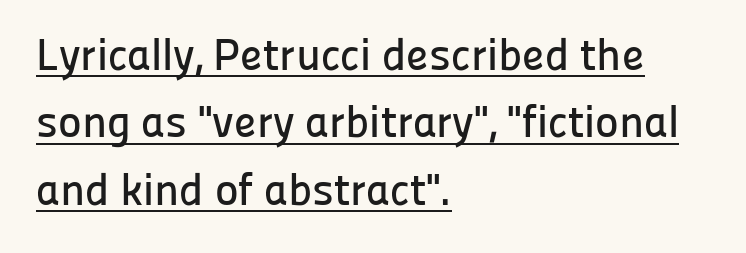
Q: Is the text italic (slanted)? A: No, it is upright.
Q: Is the typeface a serif or a sans-serif typeface? A: Sans-serif.
Q: Is the text underlined? A: Yes.
Q: How is the paragraph aligned? A: Left-aligned.
Q: Is the spacing between letters normal or unusually wide? A: Normal.
Q: Is the spacing between lines tight, normal or loose? A: Normal.
Q: Width (condensed, normal, or wide)? A: Normal.
Q: Stroke contrast? A: Low.
Q: x-height? A: Medium.
Q: Monospaced? A: No.
